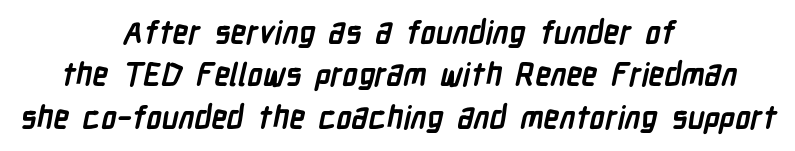
Check the space under the baseline: it is left empty. Each letter keeps its own natural width here, so spacing adapts to shape. Compared with typical paragraphs, the rows here are spaced about the same. Compared with a flush-left layout, this one balances lines on the center instead. The characters display no serif detailing; their extremities are plain. Look at the tracking — it's just the regular setting, nothing added.
